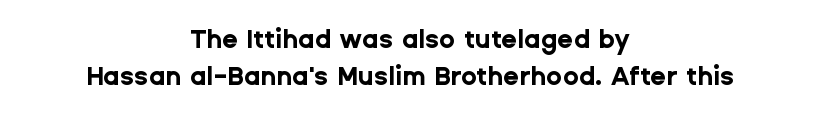
The axis of the letterforms is exactly vertical. These lines stack symmetrically, like a column narrowing and widening about its center. Horizontal bands of white between lines are of average thickness. Underlining? Definitely not there. The rendering uses a bold face; every stroke is thick and dark. Characters follow at the spacing the type designer built in.
